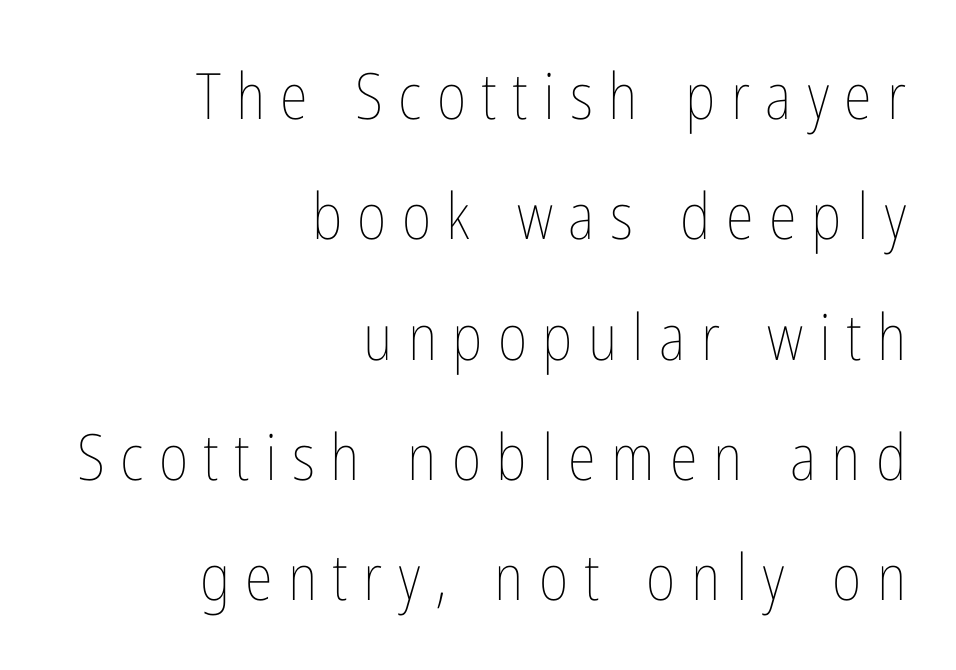
Compared with a typical body face, this is equally light or lighter still. Note the varied advance widths — an 'i' is clearly narrower than an 'm'. Students, note that the glyphs here are deliberately spaced far apart. Underlining? Definitely not there.
